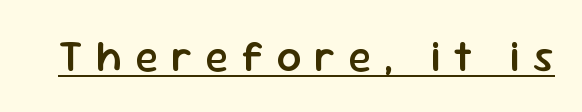
{"serif": "no", "italic": "no", "bold": "semi", "weight": "semibold", "width": "normal", "stroke_contrast": "low", "x_height": "medium", "monospaced": "no", "underline": "yes", "letter_spacing": "wide", "letter_spacing_em": 0.3, "glyph_px": 43}
